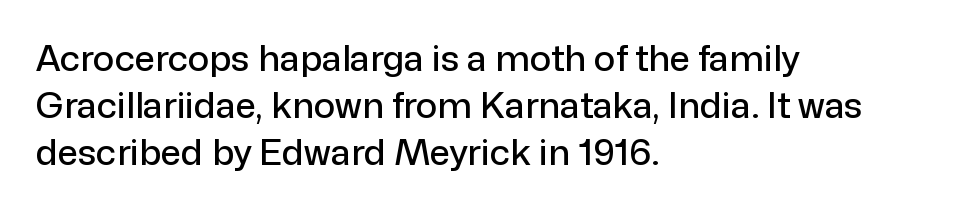
Honestly, the row spacing looks completely unremarkable. This is the regular roman posture of the typeface. Underline: absent. The horizontal fit of the characters is conventional and even.
